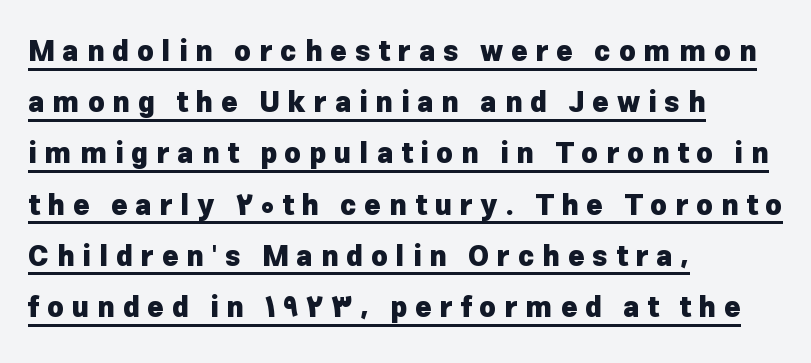
{"serif": "no", "italic": "no", "bold": "yes", "weight": "heavy", "width": "normal", "stroke_contrast": "low", "x_height": "medium", "monospaced": "no", "underline": "yes", "align": "left", "line_spacing_ratio": 1.83, "letter_spacing": "wide", "letter_spacing_em": 0.28, "glyph_px": 28}
